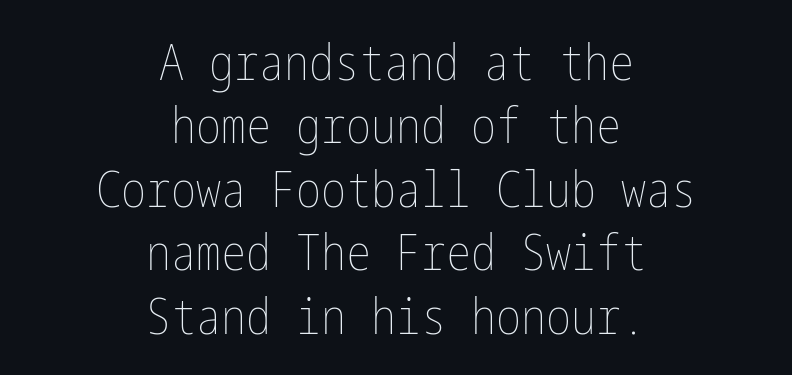
Q: Is the text bold? A: No.
Q: Is the text italic (slanted)? A: No, it is upright.
Q: Is the text underlined? A: No.
Q: How is the paragraph aligned? A: Centered.
Q: Is the spacing between letters normal or unusually wide? A: Normal.
Q: Is the spacing between lines tight, normal or loose? A: Normal.
Q: Width (condensed, normal, or wide)? A: Condensed.
Q: Stroke contrast? A: Low.
Q: x-height? A: Medium.
